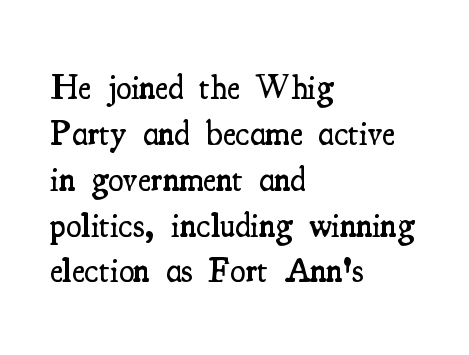
The image shows 35 px semibold, condensed serif type, upright; set left-aligned, normal line spacing (1.31x), normal letter spacing, not underlined; medium stroke contrast and a small x-height.
